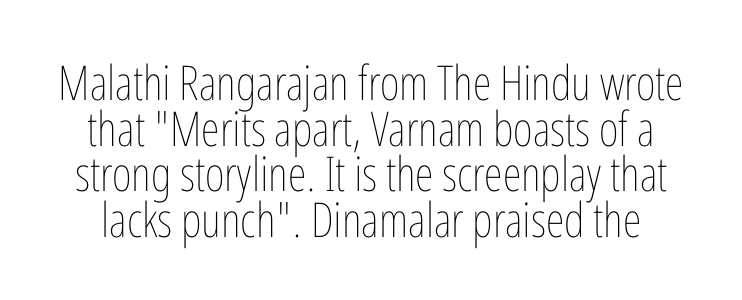
Q: Is the text bold? A: No.
Q: Is the text italic (slanted)? A: No, it is upright.
Q: Is the text underlined? A: No.
Q: Is the spacing between letters normal or unusually wide? A: Normal.
Q: Is the spacing between lines tight, normal or loose? A: Tight.
Q: Width (condensed, normal, or wide)? A: Condensed.
Q: Stroke contrast? A: Low.
Q: x-height? A: Medium.
Q: Monospaced? A: No.
